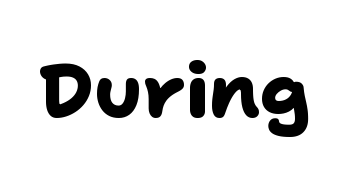
{"serif": "no", "bold": "yes", "weight": "heavy", "width": "normal", "stroke_contrast": "low", "x_height": "medium", "monospaced": "no", "underline": "no", "letter_spacing": "normal", "letter_spacing_em": 0.0, "glyph_px": 76}
